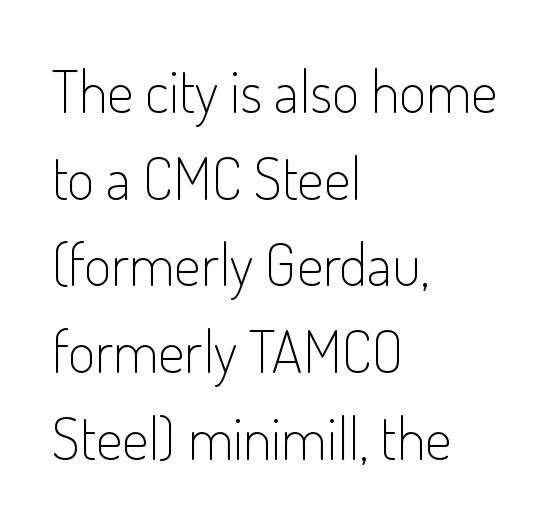
Q: Is the text bold? A: No.
Q: Is the text italic (slanted)? A: No, it is upright.
Q: Is the typeface a serif or a sans-serif typeface? A: Sans-serif.
Q: Is the text underlined? A: No.
Q: How is the paragraph aligned? A: Left-aligned.
Q: Is the spacing between letters normal or unusually wide? A: Normal.
Q: Is the spacing between lines tight, normal or loose? A: Normal.
Q: Width (condensed, normal, or wide)? A: Condensed.
Q: Stroke contrast? A: Low.
Q: x-height? A: Small.
Q: Monospaced? A: No.
